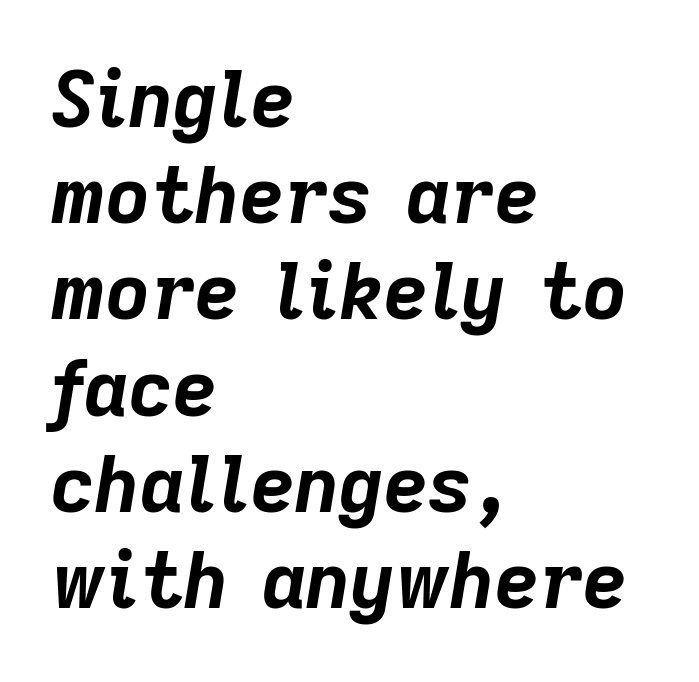
Notice how descenders clear the ascenders below comfortably — that's standard leading. Rendered with sloped, italic letterforms. The face used here is proportionally spaced, like ordinary book or web type. Anything drawn beneath the words? Only blank space.
